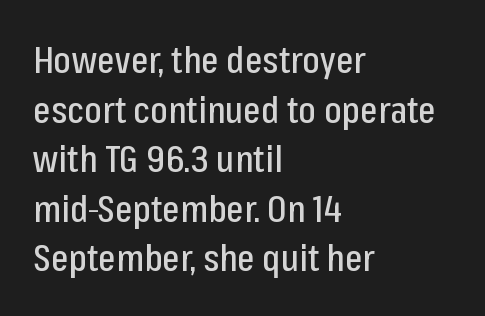
The image shows 37 px condensed sans-serif type, upright; set left-aligned, normal line spacing (1.34x), normal letter spacing, not underlined; low stroke contrast and a medium x-height.
